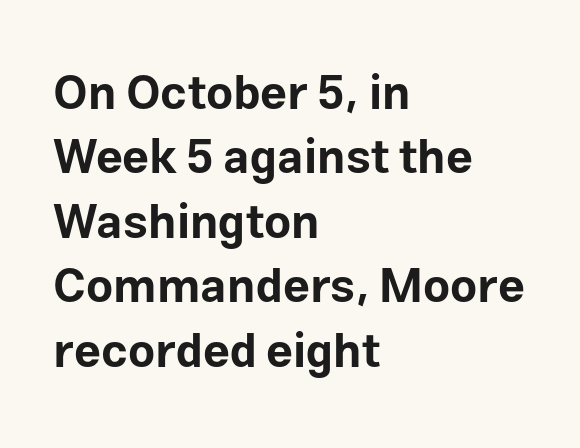
The image shows 47 px bold sans-serif type, upright; set left-aligned, normal line spacing (1.37x), normal letter spacing, not underlined; low stroke contrast and a medium x-height.
